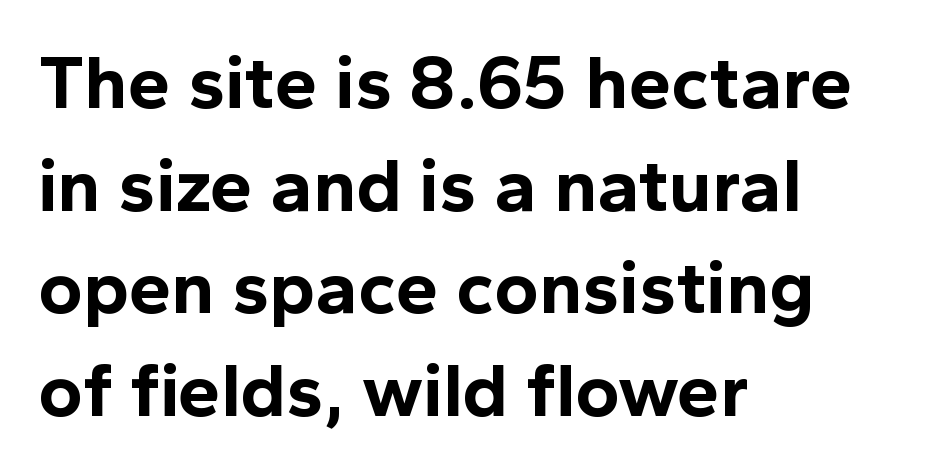
{"serif": "no", "italic": "no", "bold": "yes", "weight": "bold", "width": "normal", "x_height": "medium", "monospaced": "no", "underline": "no", "align": "left", "line_spacing": "normal", "line_spacing_ratio": 1.35, "letter_spacing": "normal", "letter_spacing_em": 0.0, "glyph_px": 76}
